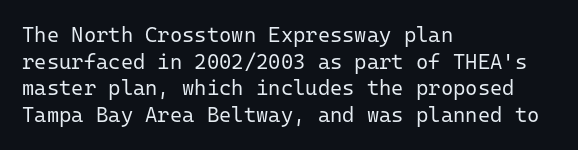
{"italic": "no", "bold": "no", "underline": "no", "align": "left", "line_spacing": "normal", "line_spacing_ratio": 1.27, "letter_spacing": "normal", "letter_spacing_em": 0.0, "glyph_px": 21}
